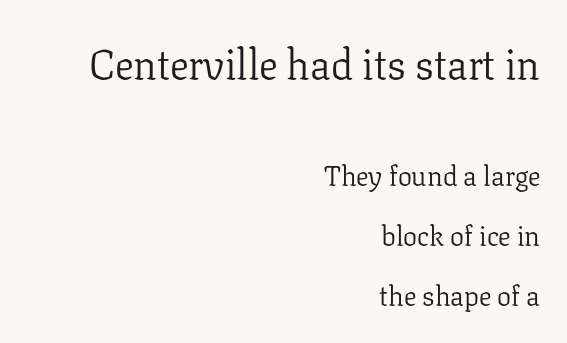
Q: Is the text bold? A: No.
Q: Is the text italic (slanted)? A: No, it is upright.
Q: Is the typeface a serif or a sans-serif typeface? A: Serif.
Q: Is the text underlined? A: No.
Q: How is the paragraph aligned? A: Right-aligned.
Q: Is the spacing between letters normal or unusually wide? A: Normal.
Q: Is the spacing between lines tight, normal or loose? A: Loose.
Q: Which block of text is set in a larger size, the first (top) or the second (bottom)? A: The first (top) one.
Q: Width (condensed, normal, or wide)? A: Normal.
Q: Stroke contrast? A: Low.
Q: x-height? A: Medium.
Q: Monospaced? A: No.
